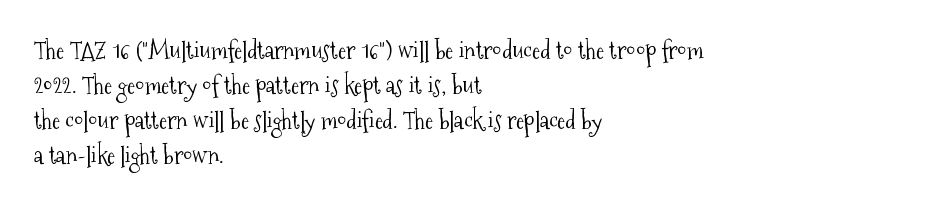
No word sits above an underline. This is the regular roman posture of the typeface. The lines in this sample share a left origin and differ only in where they stop. Successive baselines arrive at the customary interval.
